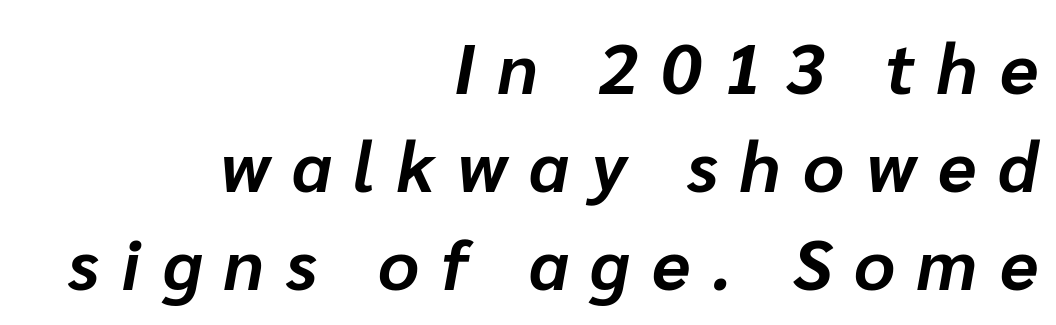
The image shows 71 px bold type, italic (leaning right); set right-aligned, normal line spacing (1.38x), unusually wide letter spacing (+0.31 em), not underlined; low stroke contrast and a medium x-height.
